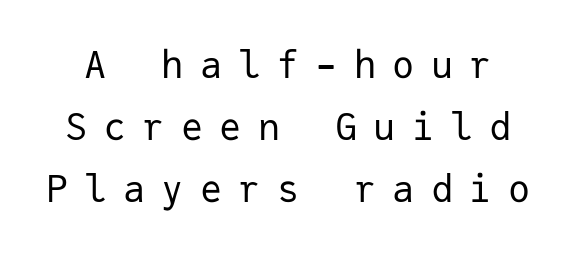
{"serif": "no", "italic": "no", "bold": "no", "weight": "regular", "width": "normal", "stroke_contrast": "low", "x_height": "medium", "monospaced": "yes", "underline": "no", "line_spacing": "normal", "line_spacing_ratio": 1.68, "letter_spacing": "wide", "letter_spacing_em": 0.44, "glyph_px": 37}
